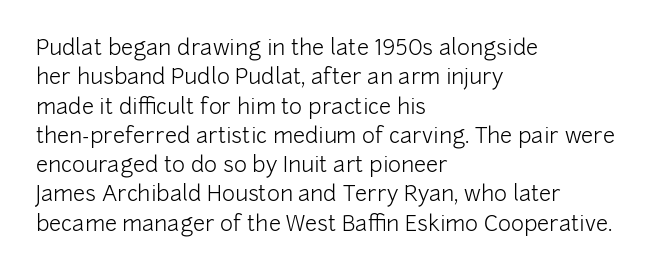
The image shows 22 px text type, upright; set left-aligned, normal line spacing (1.33x), normal letter spacing, not underlined.
